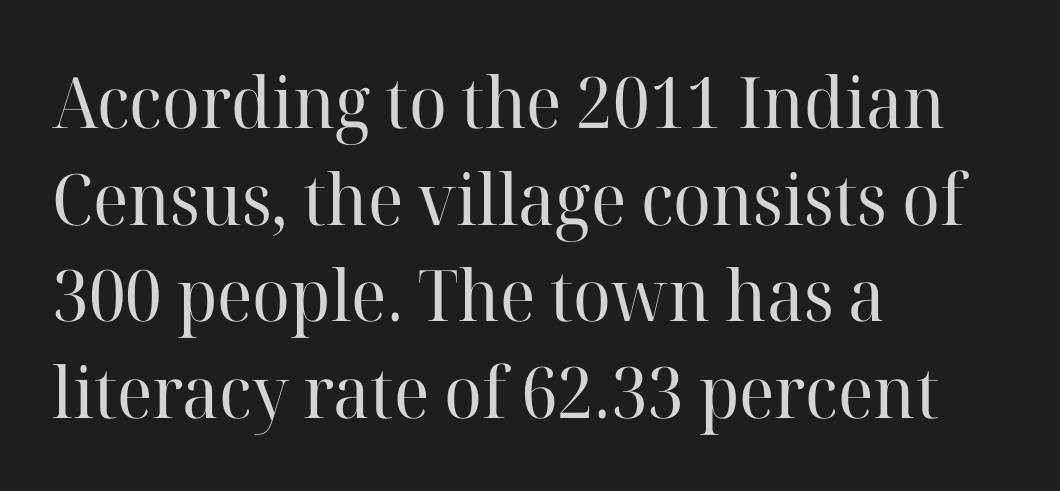
Spacing verdict: proportional, widths tailored to each character. The typesetter chose a ragged-right arrangement here. These lines sit exactly where default settings would place them. The designer went with a serif here, giving each stem small feet. There is no visible air inserted between adjacent glyphs. Rule under the text: the space is simply empty.
